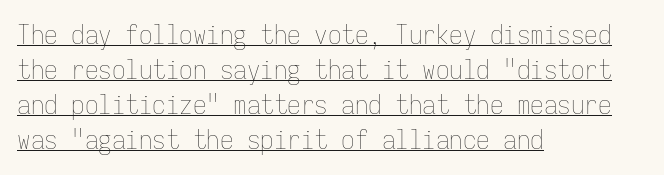
The image shows 27 px text type, upright; set left-aligned, normal line spacing (1.3x), normal letter spacing, underlined.
